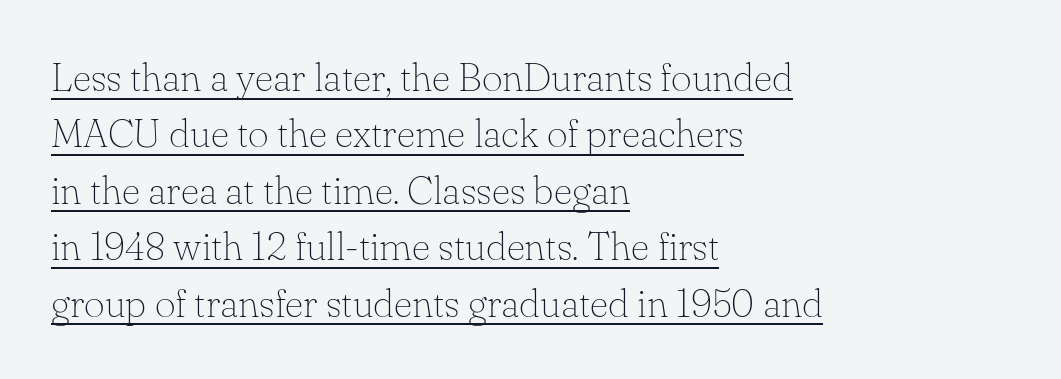
The image shows 40 px thin serif type, upright; set left-aligned, normal line spacing (1.41x), normal letter spacing, underlined; low stroke contrast and a small x-height.
